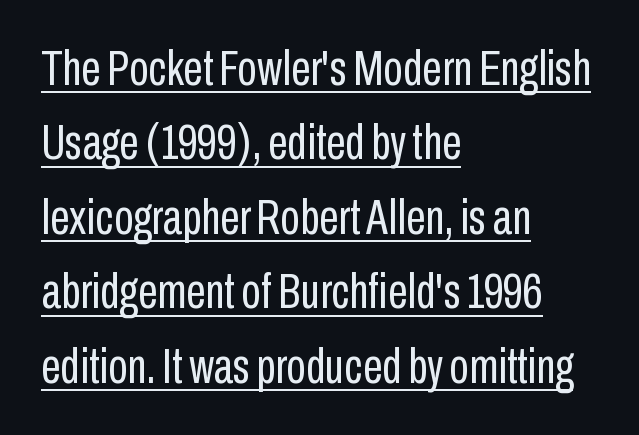
Q: Is the text bold? A: No.
Q: Is the text italic (slanted)? A: No, it is upright.
Q: Is the typeface a serif or a sans-serif typeface? A: Sans-serif.
Q: Is the text underlined? A: Yes.
Q: How is the paragraph aligned? A: Left-aligned.
Q: Is the spacing between letters normal or unusually wide? A: Normal.
Q: Is the spacing between lines tight, normal or loose? A: Normal.
Q: Width (condensed, normal, or wide)? A: Condensed.
Q: Stroke contrast? A: Low.
Q: x-height? A: Medium.
Q: Monospaced? A: No.
